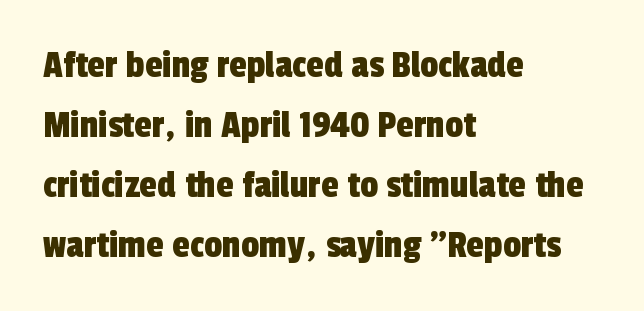
The image shows 40 px condensed sans-serif type; set left-aligned, normal line spacing (1.5x), normal letter spacing, not underlined; a medium x-height.
